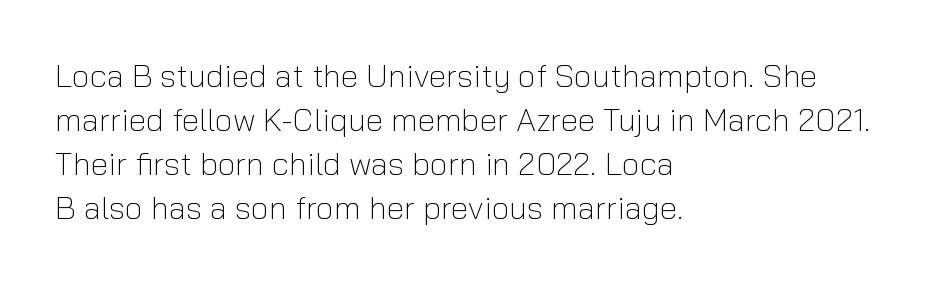
{"serif": "no", "italic": "no", "bold": "no", "weight": "light", "width": "normal", "stroke_contrast": "low", "x_height": "medium", "monospaced": "no", "underline": "no", "align": "left", "line_spacing": "normal", "line_spacing_ratio": 1.37, "letter_spacing": "normal", "letter_spacing_em": 0.0, "glyph_px": 32}
